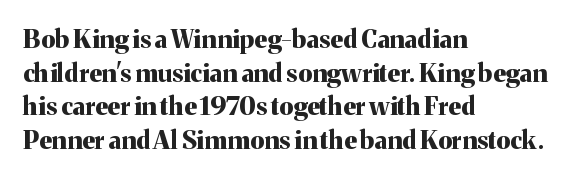
{"italic": "no", "bold": "yes", "underline": "no", "align": "left", "line_spacing": "normal", "line_spacing_ratio": 1.35, "letter_spacing": "normal", "letter_spacing_em": 0.0, "glyph_px": 25}
